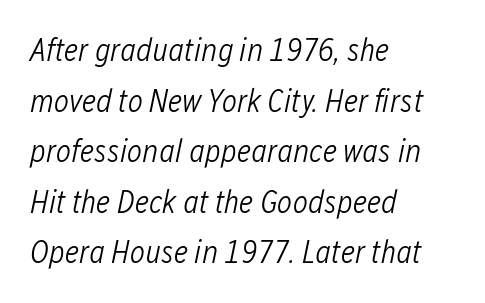
The image shows 32 px light, condensed type, italic (leaning right); set left-aligned, normal line spacing (1.58x), normal letter spacing, not underlined; low stroke contrast and a medium x-height.
